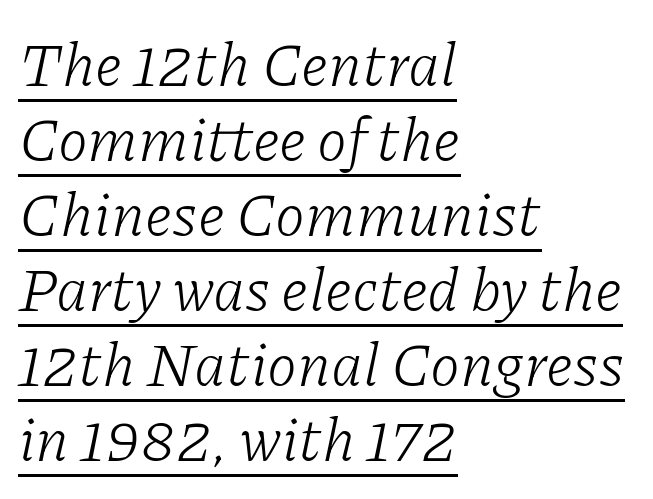
No heavy texture on the line: the type isn't bold. Each letter keeps its own natural width here, so spacing adapts to shape. The sample's only ornament is a line tracing under the words. Is the block centered? No — it sits flush against the left margin. The letterforms sit shoulder to shoulder at normal distance. Small tapered or slab feet sit at the stroke ends, so this counts as serif.
